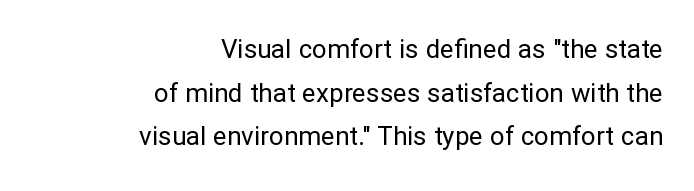
{"italic": "no", "bold": "no", "underline": "no", "align": "right", "line_spacing": "normal", "line_spacing_ratio": 1.68, "letter_spacing": "normal", "letter_spacing_em": 0.0, "glyph_px": 26}
